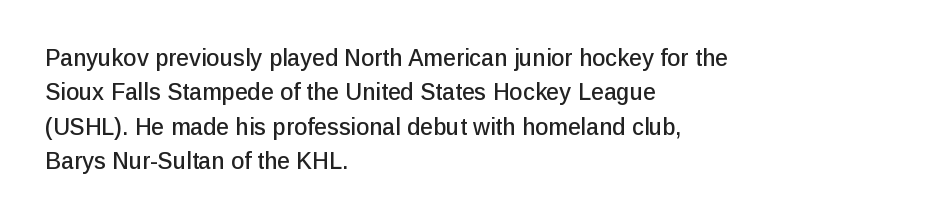
{"italic": "no", "underline": "no", "align": "left", "line_spacing": "normal", "line_spacing_ratio": 1.5, "letter_spacing": "normal", "letter_spacing_em": 0.0, "glyph_px": 23}
